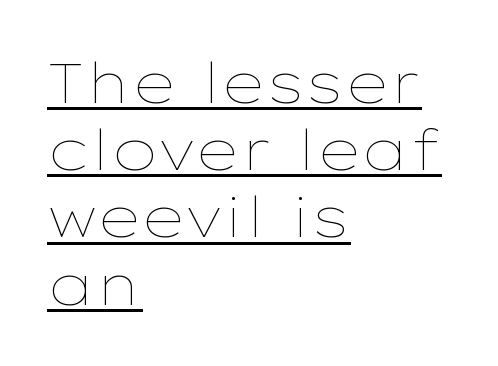
The image shows 56 px thin, wide type, upright; set left-aligned, line spacing 1.2x, normal letter spacing, underlined; low stroke contrast and a medium x-height.
